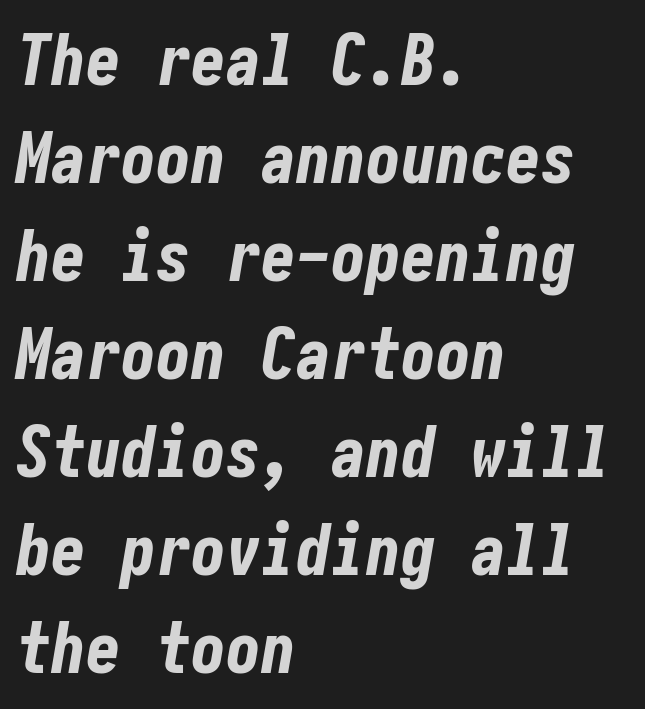
The image shows 70 px bold, condensed type, italic (leaning right); set left-aligned, normal line spacing (1.4x), normal letter spacing, not underlined; low stroke contrast and a medium x-height.
